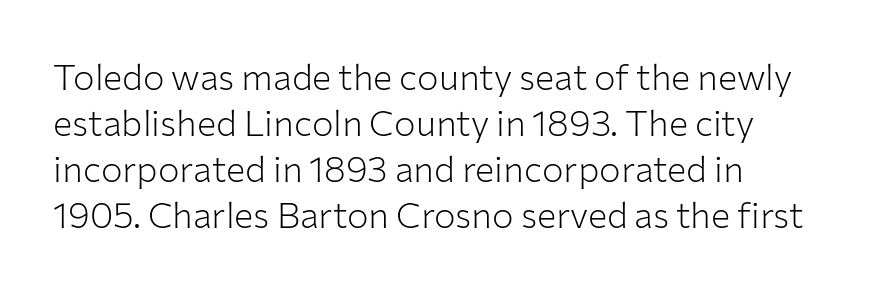
No word sits above an underline. Is there much room between lines? A standard amount, neither cramped nor airy. There is no visible air inserted between adjacent glyphs. Each letter's strokes conclude bluntly, with no projecting serifs. The setting favours the left margin, as ordinary paragraphs usually do. These lines were composed using upright roman letters.
